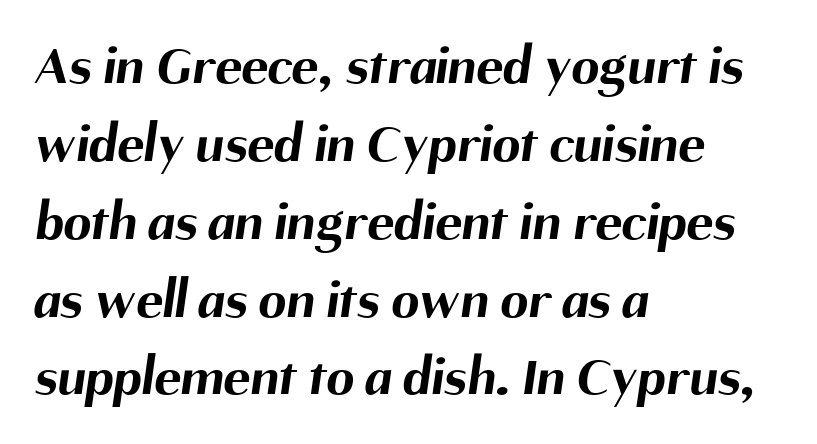
This rendering features lettering with no underline. The font family rendered here belongs to the sans-serif group. The rag falls on the right side of this text block. Words appear dense and cohesive because spacing is normal. As a designer I'd log this as weight 700, bold.
